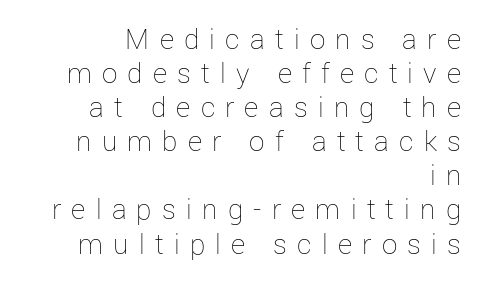
The image shows 31 px thin type, upright; set right-aligned, tight line spacing (1.1x), unusually wide letter spacing (+0.33 em), not underlined; low stroke contrast and a medium x-height.
